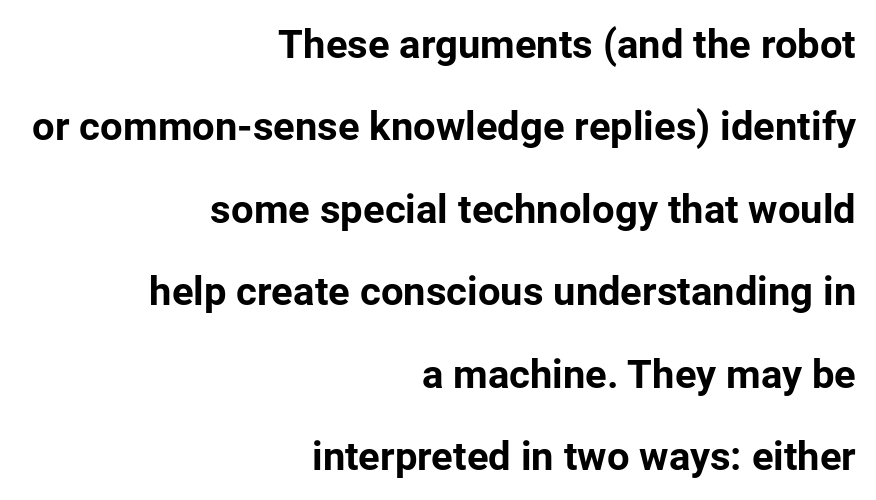
Short note: letters normally spaced. Posture: straight, roman, zero tilt. Unmarked baselines from the first word to the last. Horizontally, the lines are justified to the trailing edge only. I'd describe the lettering as bold — thick and assertive.
